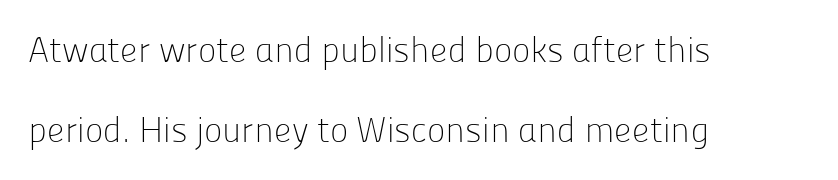
{"serif": "no", "italic": "no", "bold": "no", "weight": "light", "width": "normal", "stroke_contrast": "low", "x_height": "medium", "monospaced": "no", "underline": "no", "align": "left", "line_spacing": "loose", "line_spacing_ratio": 2.3, "letter_spacing": "normal", "letter_spacing_em": 0.0, "glyph_px": 35}
